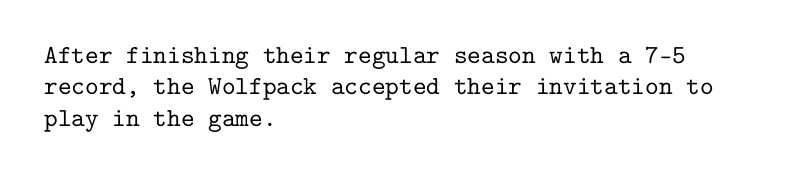
{"italic": "no", "underline": "no", "align": "left", "line_spacing_ratio": 1.21, "letter_spacing": "normal", "letter_spacing_em": 0.0, "glyph_px": 26}
